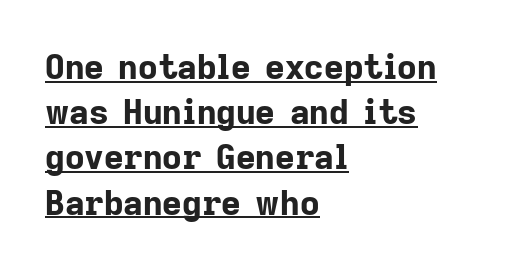
The paragraph shown leans on its left margin. This sample keeps an unexceptional amount of space between lines. Grotesque or geometric, the face here clearly has no serifs. Varying glyph widths throughout — classic text-font behaviour.
